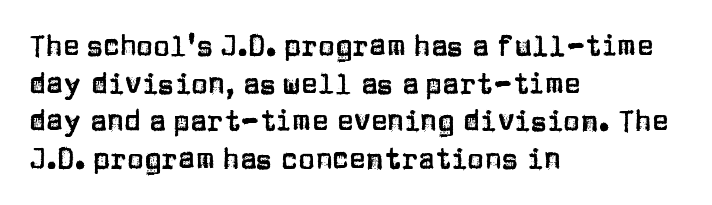
The image shows 28 px sans-serif type, upright; set left-aligned, normal line spacing (1.34x), normal letter spacing, not underlined; low stroke contrast and a large x-height.
